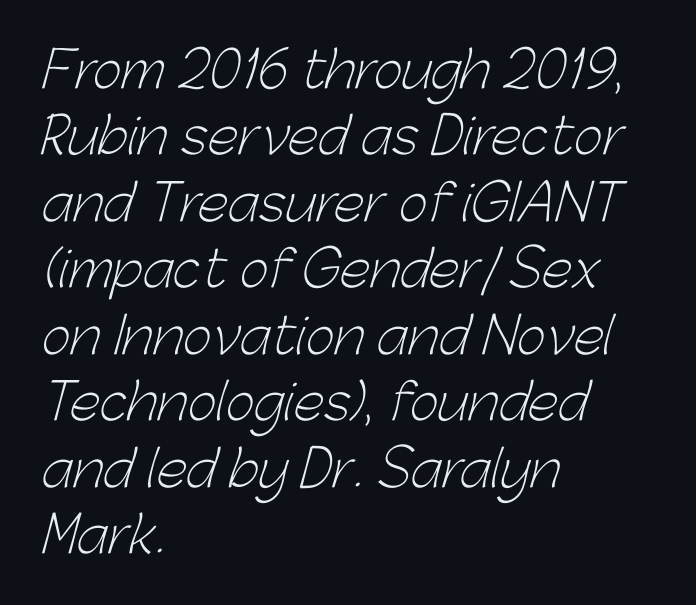
If you drew a ruler down the left edge, every line would touch it. Unlike a traditional serif, this face leaves its strokes unadorned. Clear beneath every line of the passage. The horizontal fit of the characters is conventional and even. Stroke mass is kept to a normal reading level or below. Vertical spacing — default.
